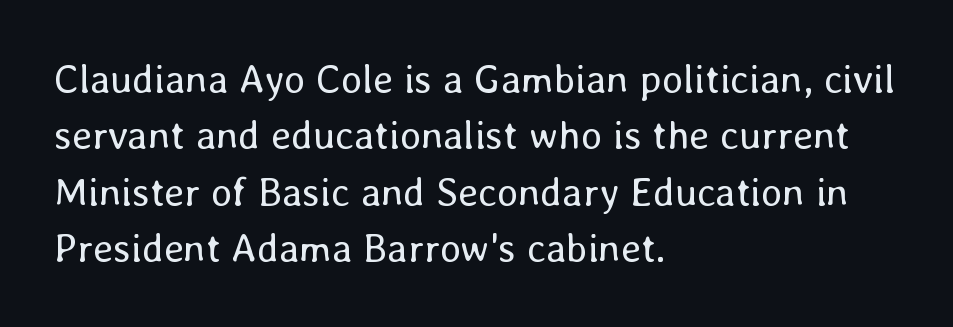
Tracking here is standard; glyphs follow each other at the usual distance. Where is the straight margin? On the left. When letters stand straight like this, we call the style roman or upright. The zone under the glyphs is completely vacant.
